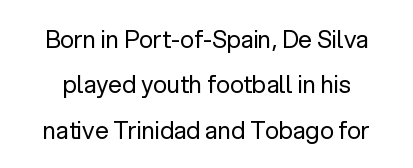
The image shows 24 px text type, upright; set line spacing 1.89x, normal letter spacing, not underlined.
